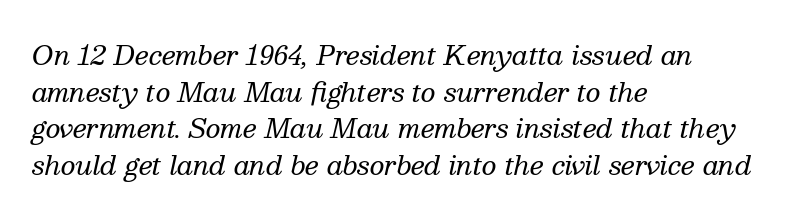
Honestly, there is no underline to notice here at all. Default kerning and tracking; the words read as compact shapes. Teacher's note: observe the even left margin — that is flush-left alignment. Weight: not bold — regular or lighter.
